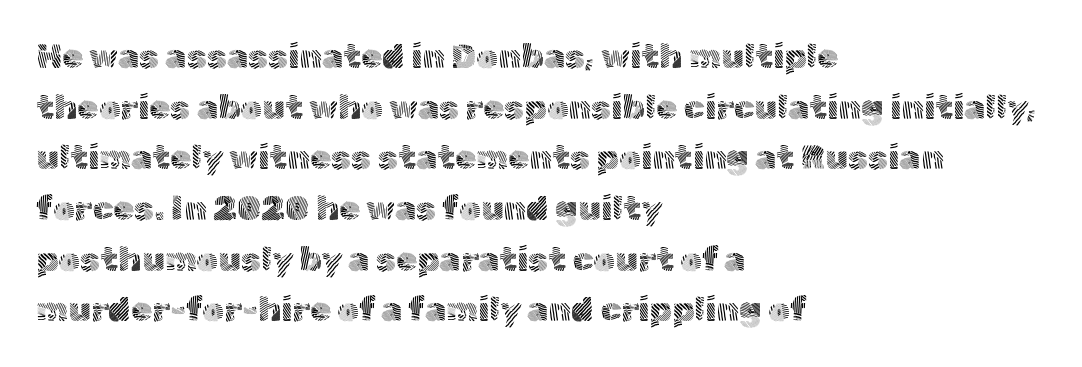
Q: Is the text bold? A: No.
Q: Is the text italic (slanted)? A: No, it is upright.
Q: Is the typeface a serif or a sans-serif typeface? A: Sans-serif.
Q: Is the text underlined? A: No.
Q: How is the paragraph aligned? A: Left-aligned.
Q: Is the spacing between letters normal or unusually wide? A: Normal.
Q: Is the spacing between lines tight, normal or loose? A: Normal.
Q: Width (condensed, normal, or wide)? A: Normal.
Q: x-height? A: Medium.
Q: Monospaced? A: No.
